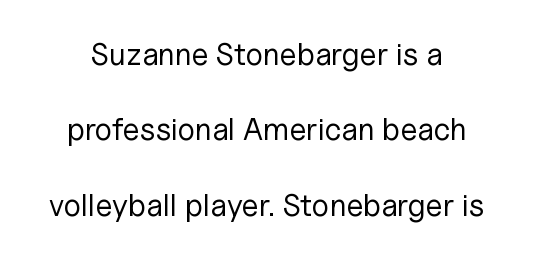
Q: Is the text bold? A: No.
Q: Is the text italic (slanted)? A: No, it is upright.
Q: Is the typeface a serif or a sans-serif typeface? A: Sans-serif.
Q: Is the text underlined? A: No.
Q: Is the spacing between letters normal or unusually wide? A: Normal.
Q: Is the spacing between lines tight, normal or loose? A: Loose.
Q: Width (condensed, normal, or wide)? A: Normal.
Q: Stroke contrast? A: Low.
Q: x-height? A: Medium.
Q: Monospaced? A: No.
